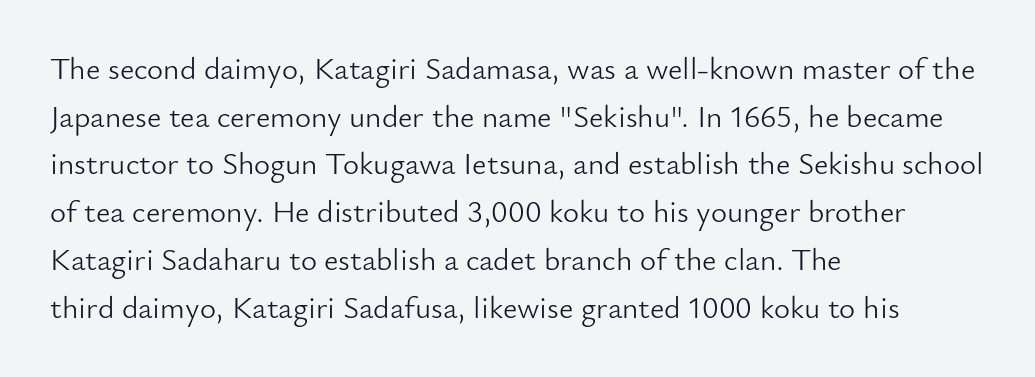
The image shows 31 px light sans-serif type, upright; set left-aligned, normal line spacing (1.54x), normal letter spacing, not underlined; low stroke contrast and a small x-height.
